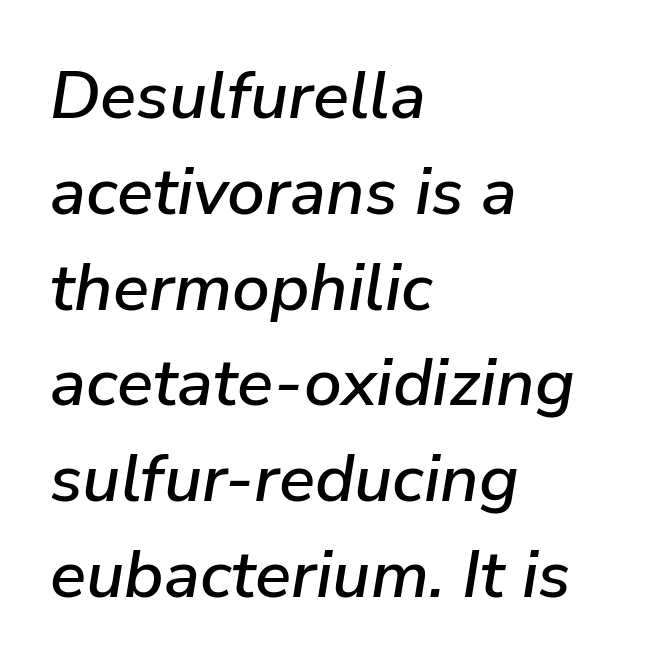
Q: Is the text italic (slanted)? A: Yes, it leans right by about 9 degrees.
Q: Is the text underlined? A: No.
Q: How is the paragraph aligned? A: Left-aligned.
Q: Is the spacing between letters normal or unusually wide? A: Normal.
Q: Is the spacing between lines tight, normal or loose? A: Normal.
Q: Width (condensed, normal, or wide)? A: Normal.
Q: Stroke contrast? A: Low.
Q: x-height? A: Medium.
Q: Monospaced? A: No.
